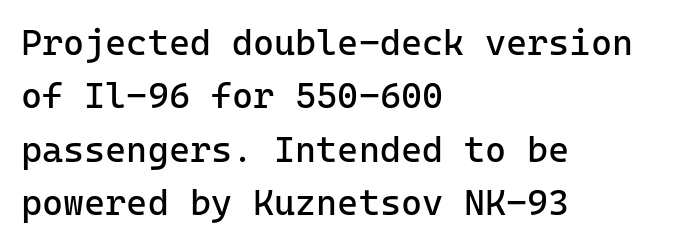
The image shows 36 px regular-weight sans-serif type, upright, monospaced; set left-aligned, normal line spacing (1.48x), normal letter spacing, not underlined; low stroke contrast and a medium x-height.
